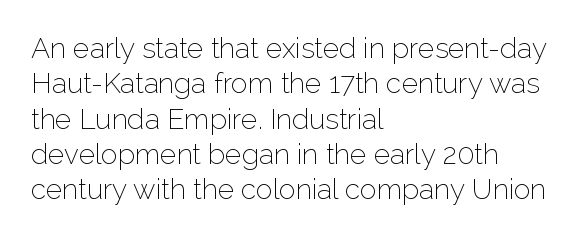
{"serif": "no", "italic": "no", "bold": "no", "weight": "thin", "width": "normal", "stroke_contrast": "low", "x_height": "medium", "monospaced": "no", "underline": "no", "align": "left", "line_spacing": "normal", "line_spacing_ratio": 1.26, "letter_spacing": "normal", "letter_spacing_em": 0.0, "glyph_px": 28}
